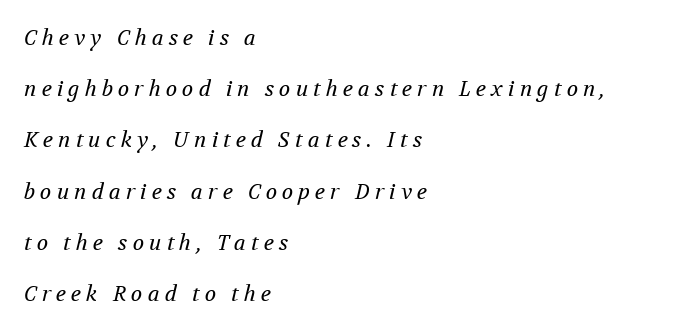
The image shows 21 px text type, italic (leaning right); set left-aligned, loose line spacing (2.44x), unusually wide letter spacing (+0.24 em), not underlined.
